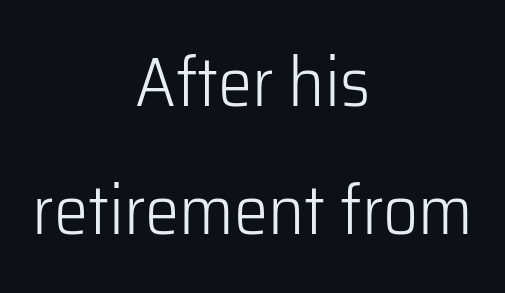
The image shows 69 px light sans-serif type, upright; set centered, line spacing 1.86x, normal letter spacing, not underlined; low stroke contrast and a medium x-height.
